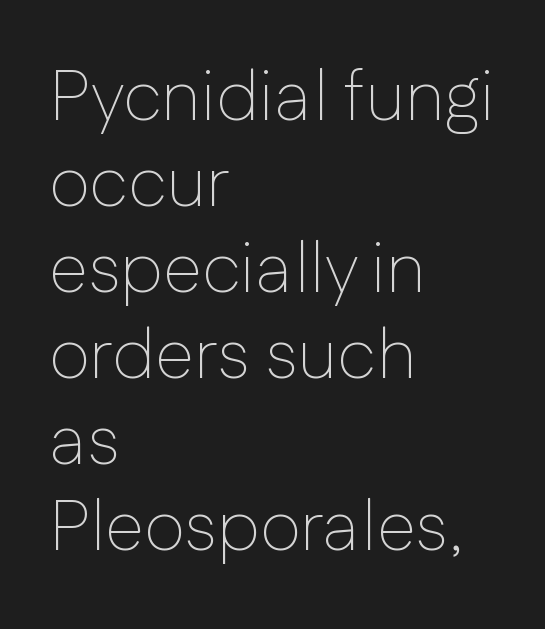
The lines are quadded left. The tracking reads as untouched default to a designer's eye. Bold? No — there's no thickening of the strokes. These lines were composed using upright roman letters. Regarding serifs, this sample does without them. Spacing verdict: proportional, widths tailored to each character.
